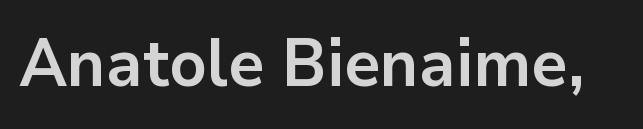
Q: Is the text bold? A: Yes.
Q: Is the text italic (slanted)? A: No, it is upright.
Q: Is the typeface a serif or a sans-serif typeface? A: Sans-serif.
Q: Is the text underlined? A: No.
Q: Is the spacing between letters normal or unusually wide? A: Normal.
Q: Width (condensed, normal, or wide)? A: Normal.
Q: Stroke contrast? A: Low.
Q: x-height? A: Medium.
Q: Monospaced? A: No.
